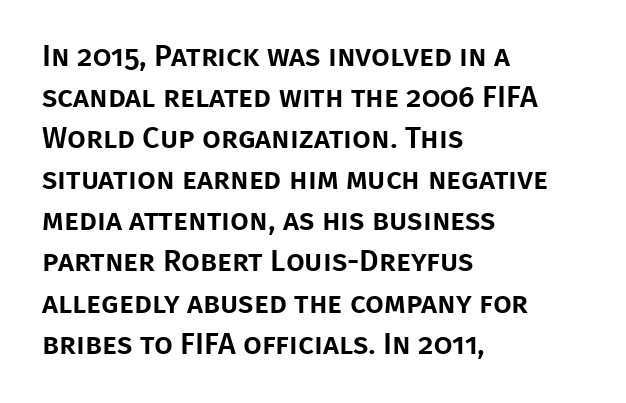
{"serif": "no", "italic": "no", "width": "normal", "stroke_contrast": "low", "x_height": "large", "monospaced": "no", "underline": "no", "align": "left", "line_spacing": "normal", "line_spacing_ratio": 1.37, "letter_spacing": "normal", "letter_spacing_em": 0.0, "glyph_px": 30}
